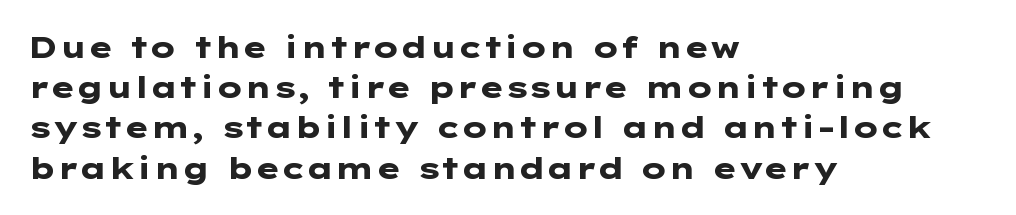
All the whitespace from short lines collects on the right. Posture: straight, roman, zero tilt. One glance says typical: line gaps are just what's usual. The space beneath each line is pristine and unruled. Characters follow at the spacing the type designer built in. The passage shown is typeset with a sans-serif family.
